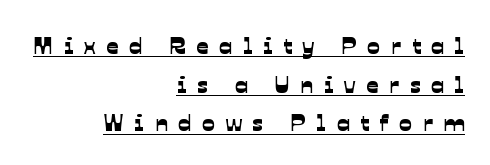
Q: Is the text underlined? A: Yes.
Q: How is the paragraph aligned? A: Right-aligned.
Q: Is the spacing between letters normal or unusually wide? A: Unusually wide.
Q: Is the spacing between lines tight, normal or loose? A: Normal.
